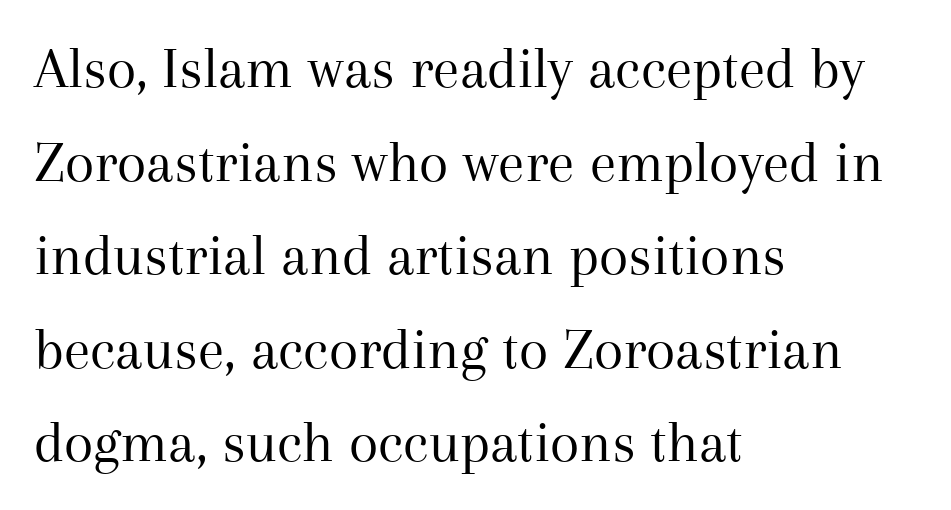
Glyph-to-glyph distance matches everyday printed text. The typeface chosen for these lines features serifs. The lines in this sample share a left origin and differ only in where they stop. Every character sits straight up, as roman type does. Is there much room between lines? A standard amount, neither cramped nor airy. Only glyphs here, with clear space below each row.
